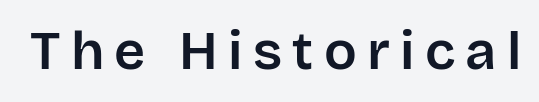
The image shows 54 px sans-serif type, upright; set not underlined; low stroke contrast and a large x-height.
